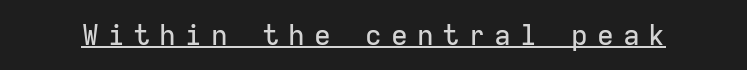
Looks like terminal output: every glyph gets an equal slot. To sum up the face: it is a sans, with no serifs. There is plenty of visible air inserted between adjacent glyphs. Looks like someone drew a line under every word here.
